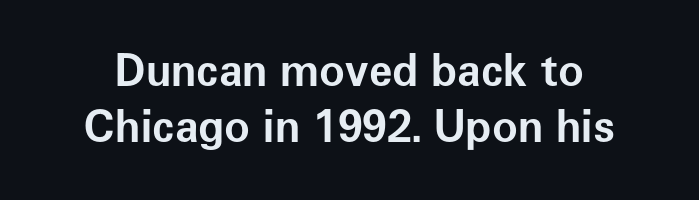
Q: Is the text bold? A: Yes.
Q: Is the text italic (slanted)? A: No, it is upright.
Q: Is the typeface a serif or a sans-serif typeface? A: Sans-serif.
Q: Is the text underlined? A: No.
Q: Is the spacing between letters normal or unusually wide? A: Normal.
Q: Is the spacing between lines tight, normal or loose? A: Normal.
Q: Width (condensed, normal, or wide)? A: Normal.
Q: Stroke contrast? A: Low.
Q: x-height? A: Medium.
Q: Monospaced? A: No.
